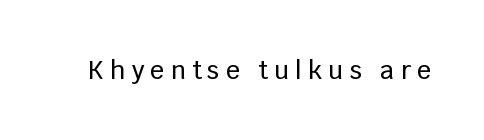
The image shows 25 px text type, upright; set unusually wide letter spacing (+0.24 em), not underlined.
